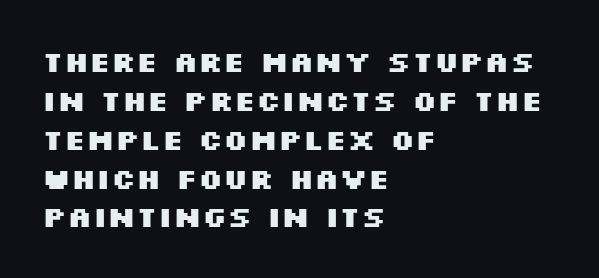
The image shows 29 px heavy, wide sans-serif type, upright; set left-aligned, normal line spacing (1.34x), normal letter spacing, not underlined; medium stroke contrast and a large x-height.
